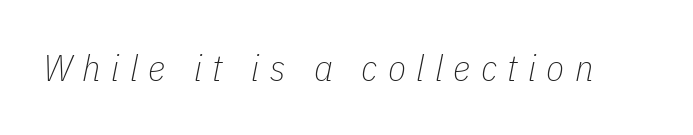
{"italic": "yes", "lean": "right", "slant_degrees": 11, "bold": "no", "weight": "thin", "width": "condensed", "stroke_contrast": "low", "x_height": "medium", "monospaced": "no", "underline": "no", "letter_spacing": "wide", "letter_spacing_em": 0.28, "glyph_px": 37}
